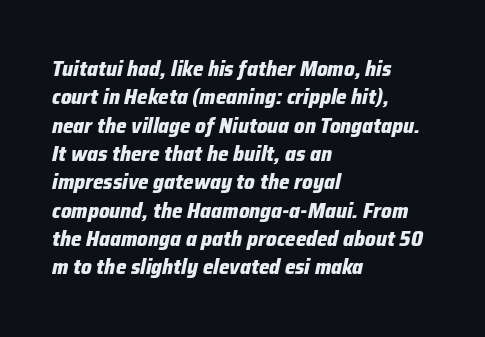
Q: Is the text bold? A: Yes.
Q: Is the text italic (slanted)? A: Yes, it leans right by about 12 degrees.
Q: Is the text underlined? A: No.
Q: How is the paragraph aligned? A: Left-aligned.
Q: Is the spacing between letters normal or unusually wide? A: Normal.
Q: Is the spacing between lines tight, normal or loose? A: Normal.
